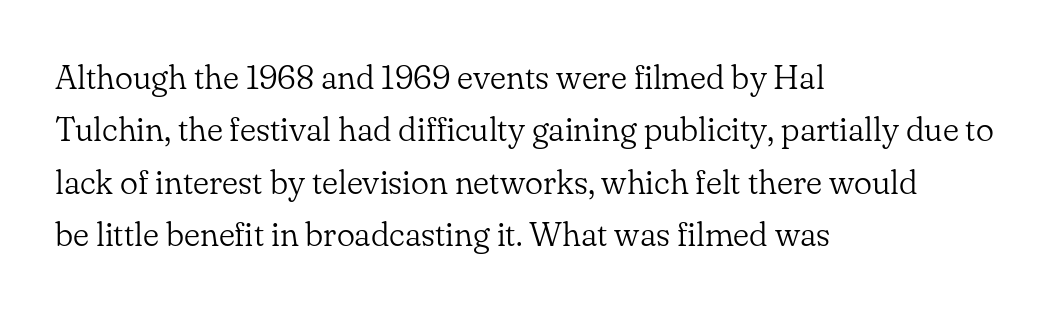
The image shows 34 px light serif type, upright; set left-aligned, normal line spacing (1.54x), normal letter spacing, not underlined; low stroke contrast and a small x-height.
